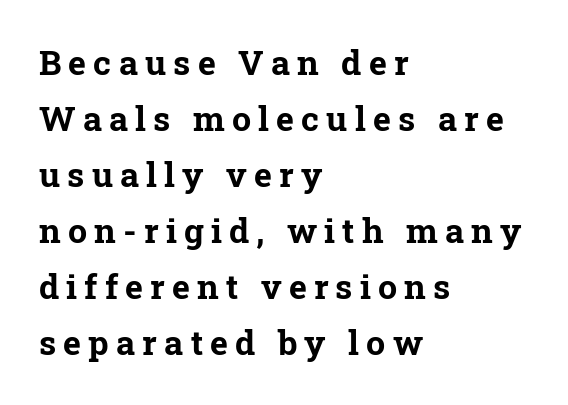
The image shows 34 px bold serif type, upright; set left-aligned, normal line spacing (1.65x), unusually wide letter spacing (+0.21 em), not underlined; low stroke contrast and a medium x-height.
